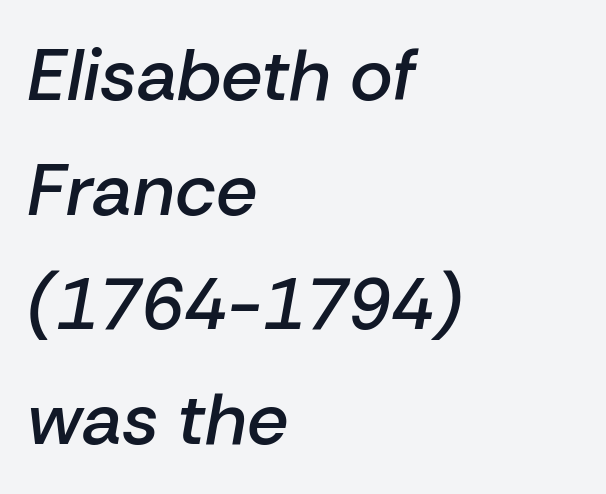
Q: Is the text bold? A: Semi-bold.
Q: Is the text italic (slanted)? A: Yes, it leans right by about 10 degrees.
Q: Is the text underlined? A: No.
Q: How is the paragraph aligned? A: Left-aligned.
Q: Is the spacing between letters normal or unusually wide? A: Normal.
Q: Is the spacing between lines tight, normal or loose? A: Normal.
Q: Width (condensed, normal, or wide)? A: Normal.
Q: Stroke contrast? A: Low.
Q: x-height? A: Medium.
Q: Monospaced? A: No.
